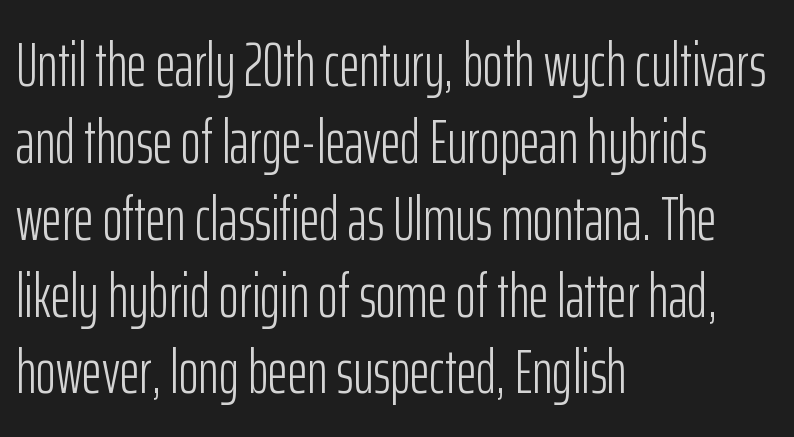
The image shows 61 px light, condensed sans-serif type, upright; set left-aligned, normal line spacing (1.26x), normal letter spacing, not underlined; low stroke contrast and a medium x-height.
